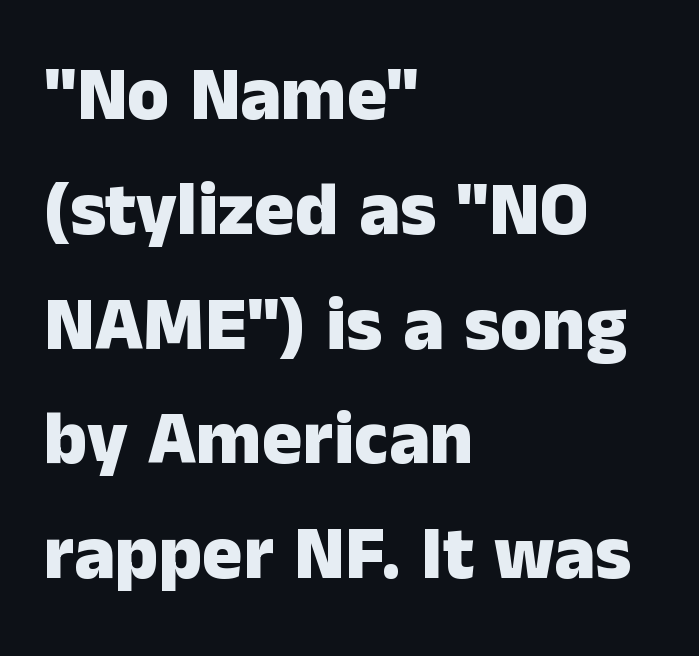
Horizontal bands of white between lines are of average thickness. Words appear dense and cohesive because spacing is normal. In terms of letterform style, serifs are entirely absent. If you drew a line through each stem, it would be perfectly vertical. The rendering uses a bold face; every stroke is thick and dark.
